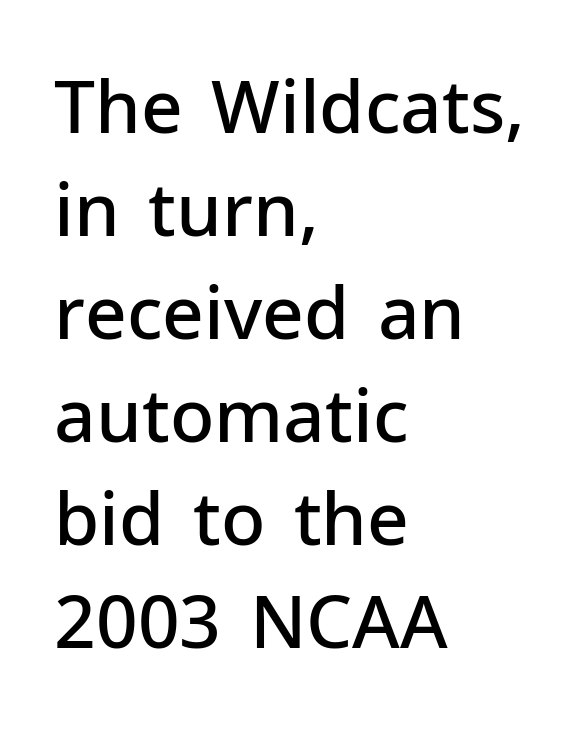
The image shows 73 px semibold sans-serif type, upright; set left-aligned, normal line spacing (1.41x), normal letter spacing, not underlined; low stroke contrast and a medium x-height.
